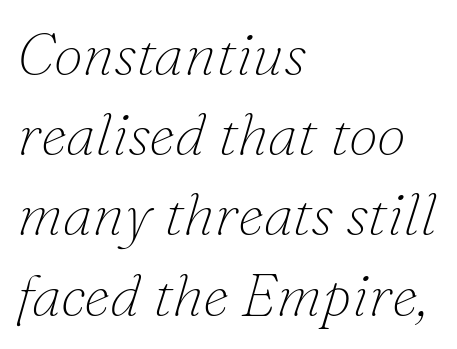
{"serif": "yes", "italic": "yes", "lean": "right", "slant_degrees": 16, "bold": "no", "weight": "thin", "width": "normal", "stroke_contrast": "low", "x_height": "small", "monospaced": "no", "underline": "no", "align": "left", "line_spacing": "normal", "line_spacing_ratio": 1.36, "letter_spacing": "normal", "letter_spacing_em": 0.0, "glyph_px": 59}
